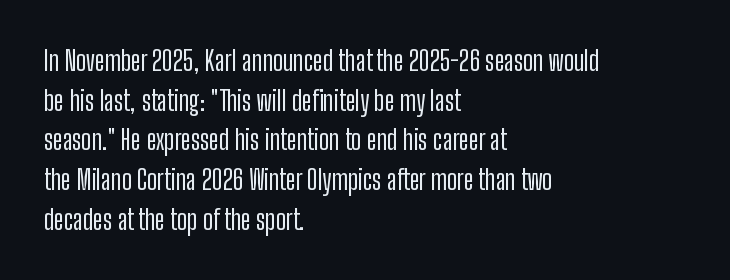
The image shows 27 px text type, upright; set left-aligned, normal line spacing (1.47x), normal letter spacing, not underlined.
